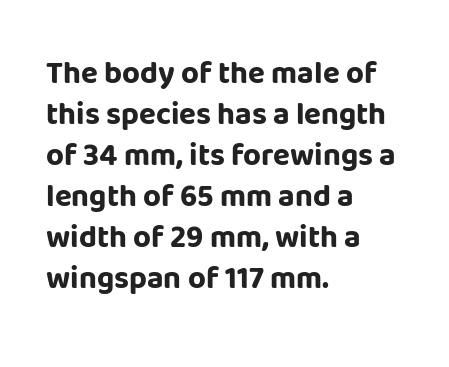
{"serif": "no", "italic": "no", "bold": "yes", "weight": "bold", "width": "normal", "stroke_contrast": "low", "x_height": "large", "monospaced": "no", "underline": "no", "align": "left", "line_spacing": "normal", "line_spacing_ratio": 1.32, "letter_spacing": "normal", "letter_spacing_em": 0.0, "glyph_px": 31}
